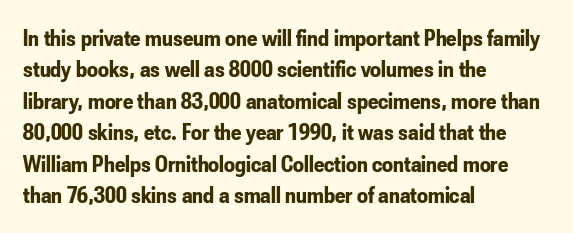
Caption: standard tracking, unaltered. In CSS terms this would be text-align: left. Unlike italic type, these characters show no tilt at all. A dark, heavy texture on the line: the type is bold.
